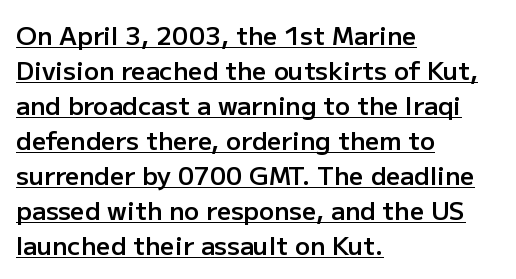
Q: Is the text bold? A: Semi-bold.
Q: Is the text italic (slanted)? A: No, it is upright.
Q: Is the text underlined? A: Yes.
Q: How is the paragraph aligned? A: Left-aligned.
Q: Is the spacing between letters normal or unusually wide? A: Normal.
Q: Is the spacing between lines tight, normal or loose? A: Normal.
